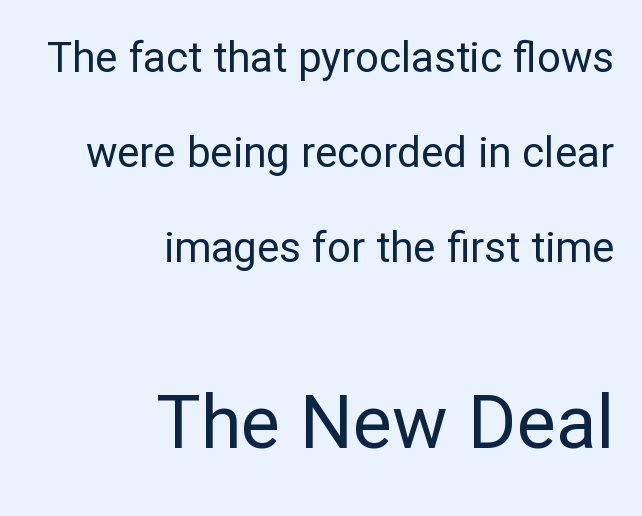
{"serif": "no", "italic": "no", "bold": "no", "weight": "regular", "width": "normal", "stroke_contrast": "low", "x_height": "medium", "monospaced": "no", "underline": "no", "align": "right", "line_spacing": "loose", "line_spacing_ratio": 2.26, "letter_spacing": "normal", "letter_spacing_em": 0.0, "larger_block": "second", "size_ratio": 1.76, "glyph_px": 74}
